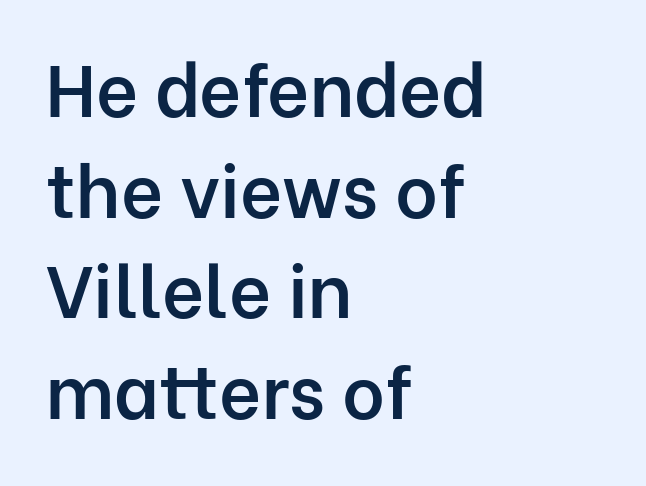
Q: Is the text bold? A: Semi-bold.
Q: Is the text italic (slanted)? A: No, it is upright.
Q: Is the typeface a serif or a sans-serif typeface? A: Sans-serif.
Q: Is the text underlined? A: No.
Q: How is the paragraph aligned? A: Left-aligned.
Q: Is the spacing between letters normal or unusually wide? A: Normal.
Q: Is the spacing between lines tight, normal or loose? A: Normal.
Q: Width (condensed, normal, or wide)? A: Normal.
Q: Stroke contrast? A: Low.
Q: x-height? A: Medium.
Q: Monospaced? A: No.
